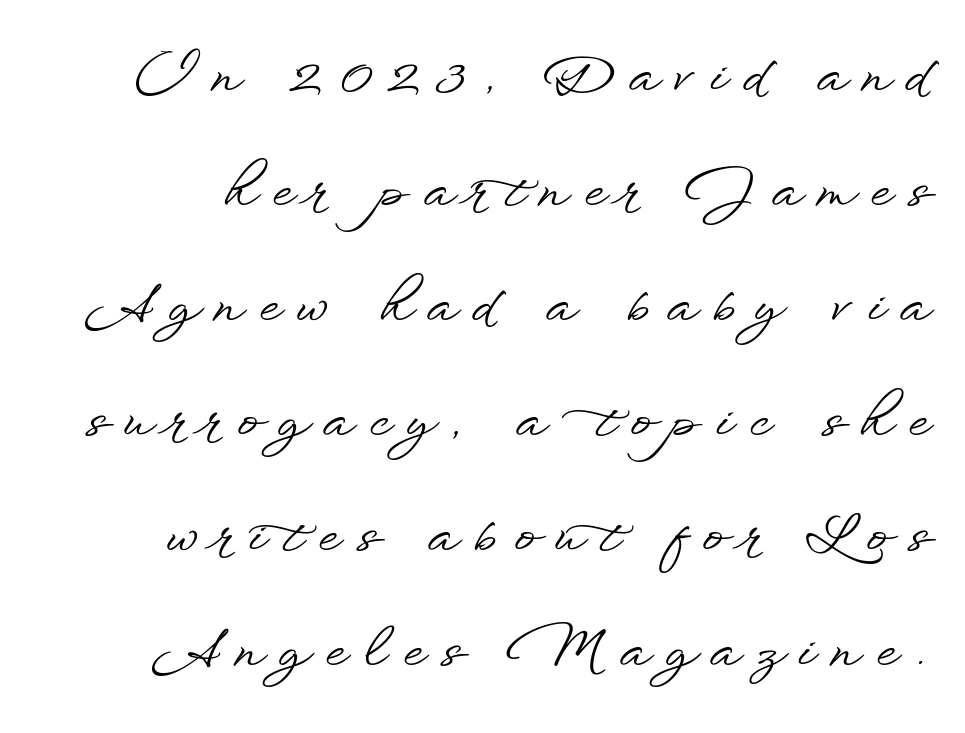
The image shows 52 px wide sans-serif type; set loose line spacing (2.21x), unusually wide letter spacing (+0.31 em), not underlined; low stroke contrast and a small x-height.
